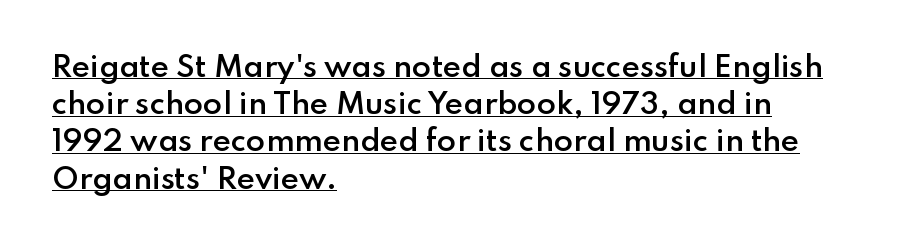
Q: Is the text bold? A: Semi-bold.
Q: Is the text italic (slanted)? A: No, it is upright.
Q: Is the typeface a serif or a sans-serif typeface? A: Sans-serif.
Q: Is the text underlined? A: Yes.
Q: How is the paragraph aligned? A: Left-aligned.
Q: Is the spacing between letters normal or unusually wide? A: Normal.
Q: Is the spacing between lines tight, normal or loose? A: Normal.
Q: Width (condensed, normal, or wide)? A: Normal.
Q: Stroke contrast? A: Low.
Q: x-height? A: Small.
Q: Monospaced? A: No.
